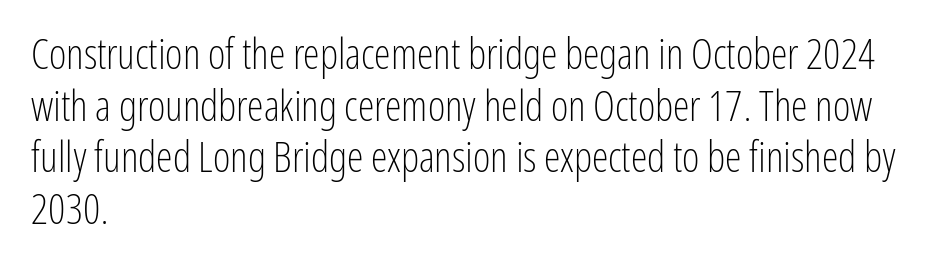
Where is the straight margin? On the left. Letters rest on an invisible, unmarked baseline. Serifs: no, the terminals of the letterforms are clean. The font sits on the lighter half of the weight spectrum, regular included. Vertical strokes here are truly vertical. Between one letter and the next there's only the usual sliver of space.
